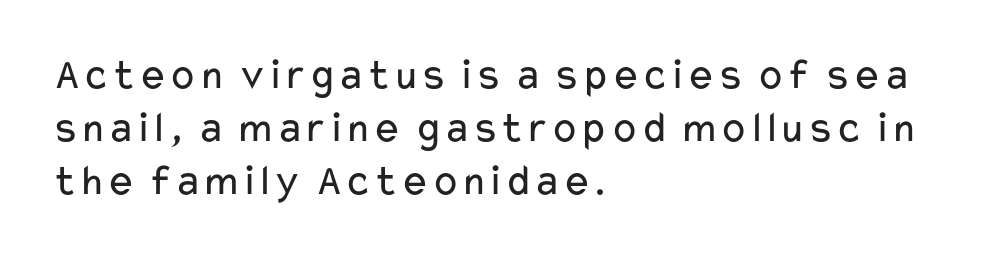
{"serif": "no", "italic": "no", "bold": "no", "weight": "regular", "width": "wide", "stroke_contrast": "low", "x_height": "medium", "monospaced": "no", "underline": "no", "align": "left", "line_spacing_ratio": 1.21, "letter_spacing": "normal", "letter_spacing_em": 0.0, "glyph_px": 44}
